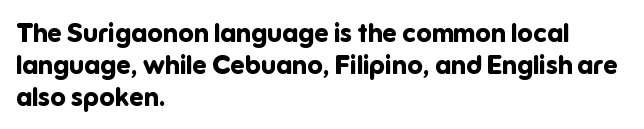
The image shows 26 px bold type, upright; set left-aligned, line spacing 1.23x, normal letter spacing, not underlined.
